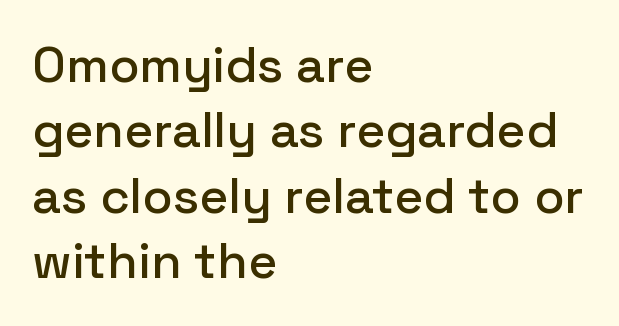
{"serif": "no", "italic": "no", "width": "normal", "stroke_contrast": "low", "x_height": "medium", "monospaced": "no", "underline": "no", "align": "left", "line_spacing": "normal", "line_spacing_ratio": 1.31, "letter_spacing": "normal", "letter_spacing_em": 0.0, "glyph_px": 50}
